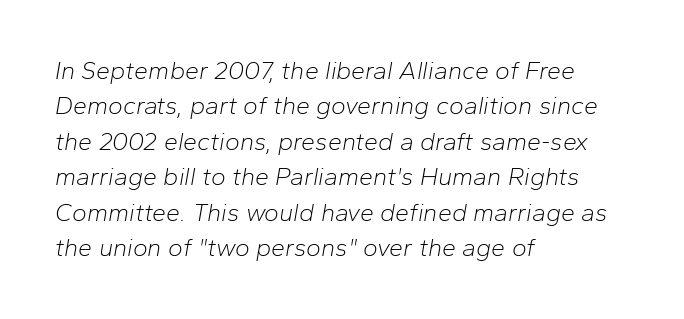
Lines of text with bare space underneath. There is no visible air inserted between adjacent glyphs. Is this a heavy cut? Hardly; it is regular or lighter. Successive baselines arrive at the customary interval. These lines stack with their left ends in a neat column. The text carries the slant typical of an italic or oblique font.
